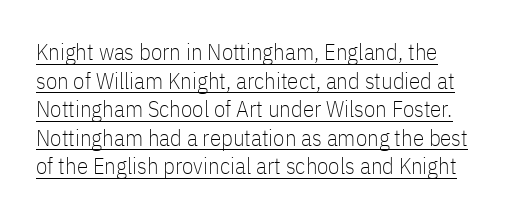
Q: Is the text bold? A: No.
Q: Is the text italic (slanted)? A: No, it is upright.
Q: Is the text underlined? A: Yes.
Q: Is the spacing between letters normal or unusually wide? A: Normal.
